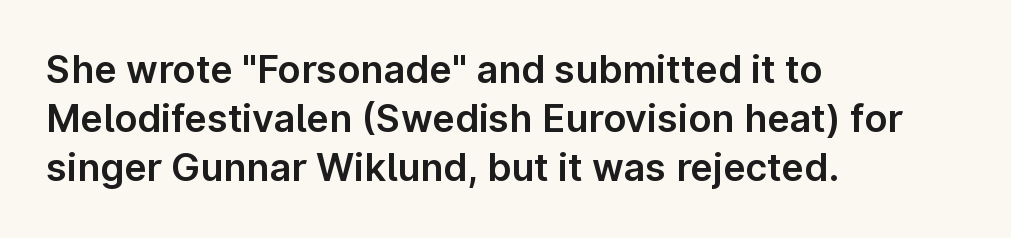
The image shows 38 px sans-serif type, upright; set left-aligned, normal line spacing (1.29x), normal letter spacing, not underlined; low stroke contrast and a medium x-height.
